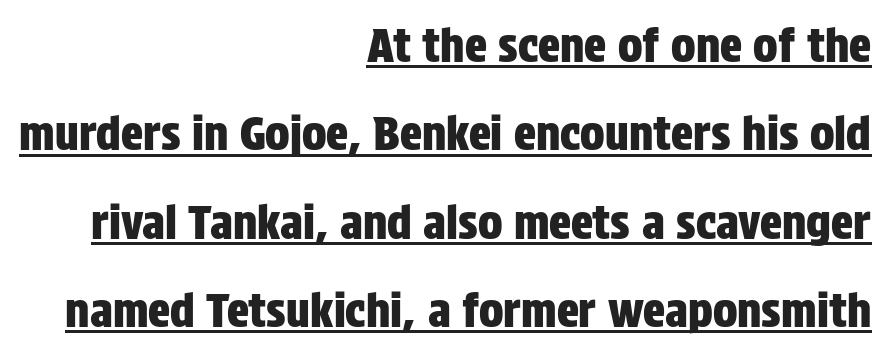
{"serif": "no", "italic": "no", "width": "condensed", "stroke_contrast": "low", "x_height": "large", "monospaced": "no", "underline": "yes", "align": "right", "line_spacing": "loose", "line_spacing_ratio": 1.92, "letter_spacing": "normal", "letter_spacing_em": 0.0, "glyph_px": 46}
